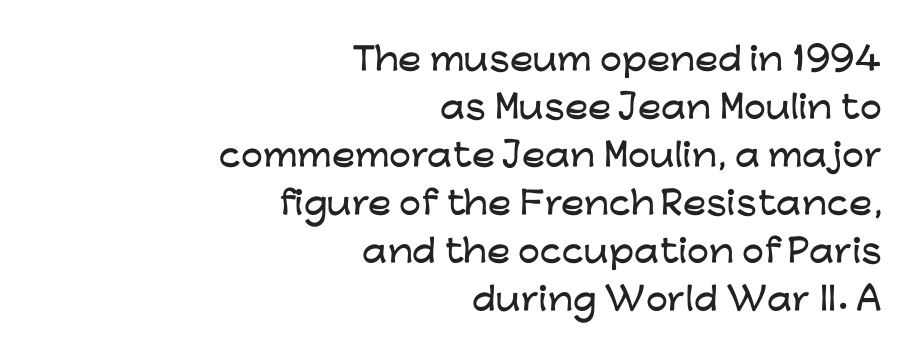
One-word summary of the alignment: right. A bare baseline throughout the passage. These lines are composed in type without serifs. Is the letter spacing exaggerated? No — it looks like the ordinary default. The letters stand straight up with perfectly vertical stems.
